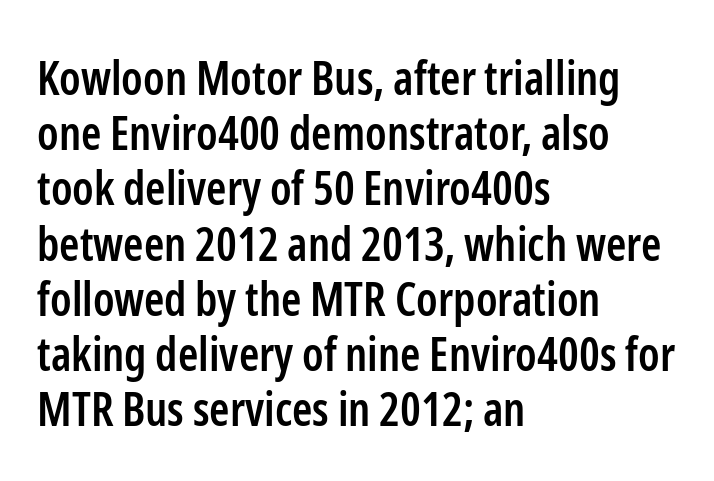
The image shows 46 px semibold, condensed sans-serif type, upright; set left-aligned, line spacing 1.2x, normal letter spacing, not underlined; low stroke contrast and a medium x-height.
